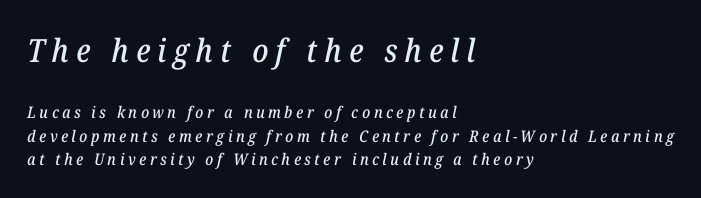
{"serif": "yes", "italic": "yes", "lean": "right", "slant_degrees": 12, "width": "normal", "stroke_contrast": "low", "x_height": "medium", "monospaced": "no", "underline": "no", "align": "left", "line_spacing": "normal", "line_spacing_ratio": 1.48, "letter_spacing": "wide", "letter_spacing_em": 0.22, "larger_block": "first", "size_ratio": 2.0, "glyph_px": 32}
